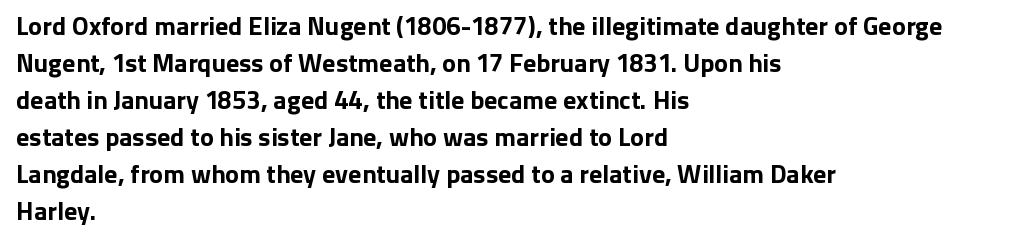
The image shows 26 px bold type, upright; set left-aligned, normal line spacing (1.42x), normal letter spacing, not underlined.
